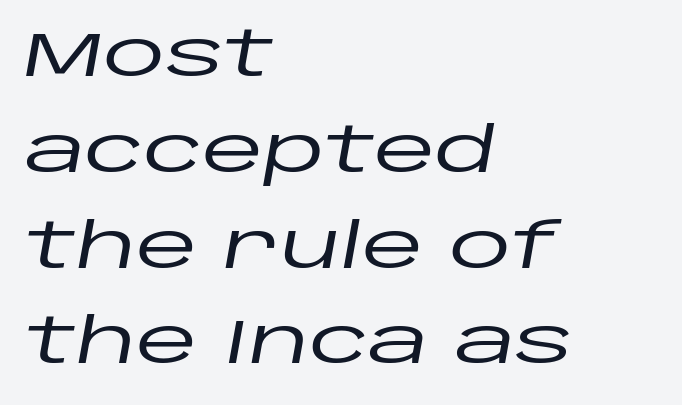
{"italic": "yes", "lean": "right", "slant_degrees": 10, "width": "wide", "stroke_contrast": "low", "x_height": "large", "monospaced": "no", "underline": "no", "align": "left", "line_spacing": "normal", "line_spacing_ratio": 1.52, "letter_spacing": "normal", "letter_spacing_em": 0.0, "glyph_px": 63}
